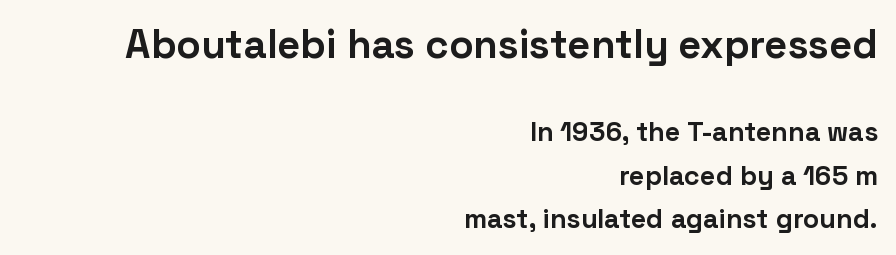
Type style note: lacks serifs. Heavy, bold letterforms. Horizontal bands of white between lines are of average thickness. Honestly, the letter spacing is just normal — you wouldn't notice it. Beneath every word, the page is bare. Layout note: lines flush right.
